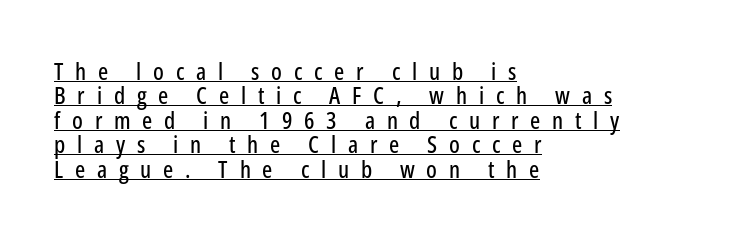
The image shows 24 px text type, upright; set left-aligned, tight line spacing (1.02x), unusually wide letter spacing (+0.49 em), underlined.
